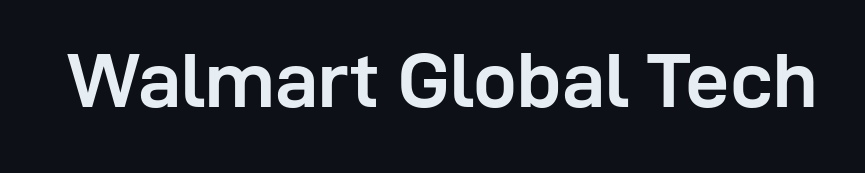
The image shows 78 px semibold sans-serif type, upright; set normal letter spacing, not underlined; low stroke contrast and a medium x-height.
